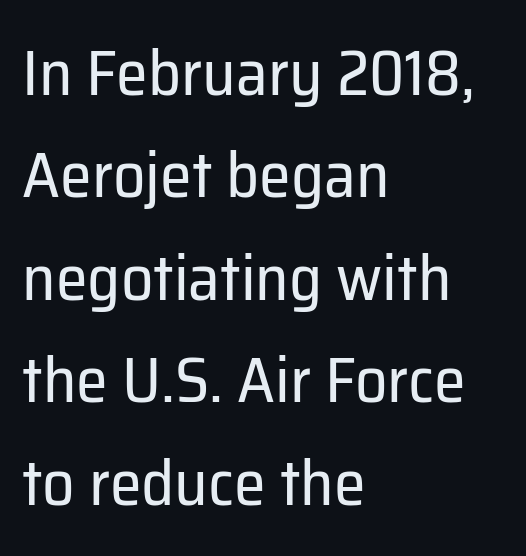
Stroke terminals: plain, sans-serif. The rendering uses natural spacing where letterforms have individual widths. The space between consecutive lines is moderate. The zone under the glyphs is completely vacant. This sample uses an upright cut, with every glyph sitting square on the baseline. Standard letterfit; no display-style spreading of the glyphs.
